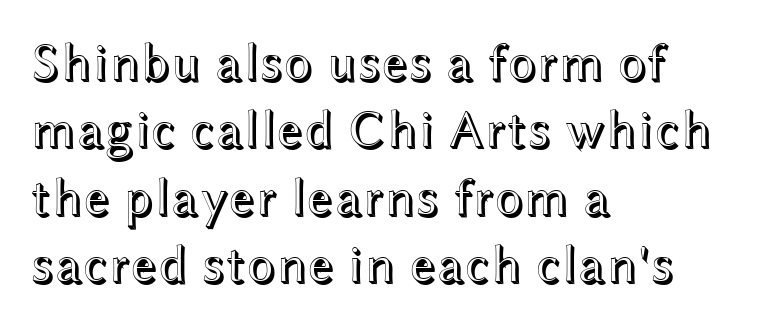
{"italic": "no", "width": "wide", "x_height": "medium", "monospaced": "no", "underline": "no", "align": "left", "line_spacing": "normal", "line_spacing_ratio": 1.27, "letter_spacing": "normal", "letter_spacing_em": 0.0, "glyph_px": 53}
